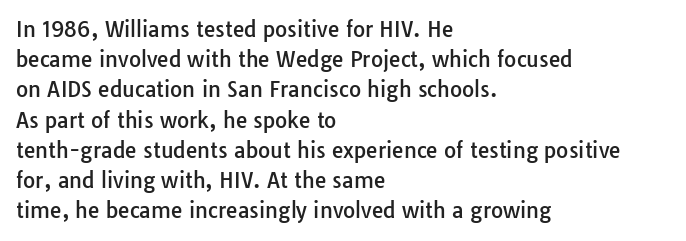
{"italic": "no", "underline": "no", "align": "left", "line_spacing": "normal", "line_spacing_ratio": 1.44, "letter_spacing": "normal", "letter_spacing_em": 0.0, "glyph_px": 21}
